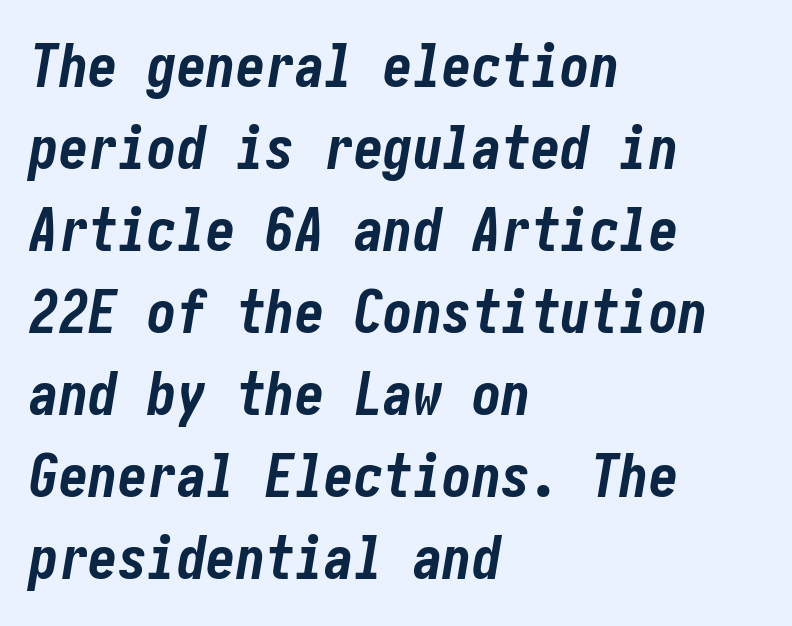
One glance says typical: line gaps are just what's usual. The specimen omits any rule beneath the text block's lines. Does the lettering tilt? It does — this is italic. Line starts are locked; line ends wander. As a designer I'd log this as weight 700, bold. Tracking value appears to be zero — textbook default spacing.
